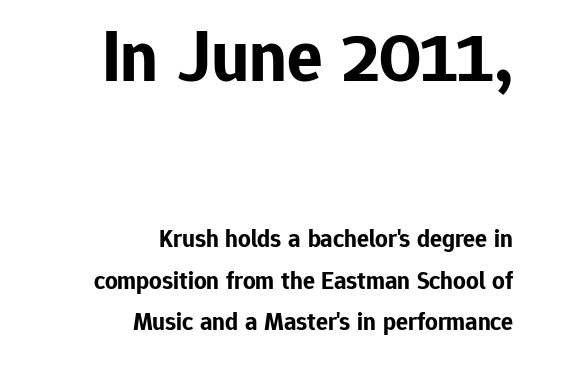
{"serif": "no", "italic": "no", "bold": "yes", "weight": "bold", "width": "normal", "stroke_contrast": "low", "x_height": "medium", "monospaced": "no", "underline": "no", "align": "right", "line_spacing": "normal", "line_spacing_ratio": 1.67, "letter_spacing": "normal", "letter_spacing_em": 0.0, "larger_block": "first", "size_ratio": 2.96, "glyph_px": 74}
